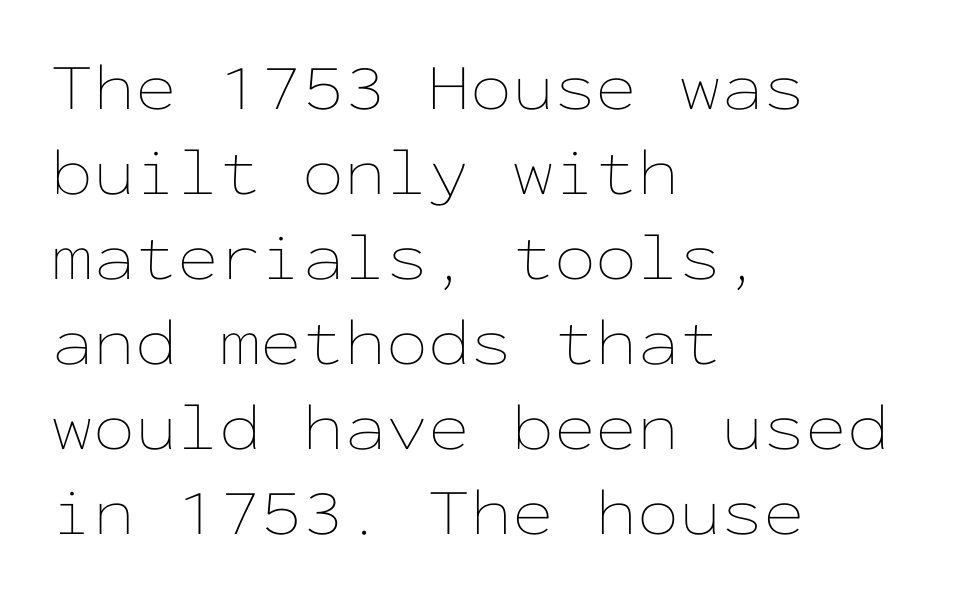
The leading is moderate, giving the passage an even texture. Reading down the block, your eye returns to a fixed left position each line. Underline: absent. Between one letter and the next there's only the usual sliver of space. Stems and bowls with no extra thickness — not bold.
